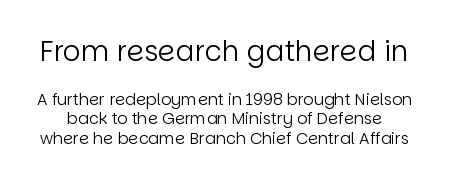
{"serif": "no", "italic": "no", "bold": "no", "weight": "regular", "width": "normal", "stroke_contrast": "low", "x_height": "large", "monospaced": "no", "underline": "no", "line_spacing_ratio": 1.22, "letter_spacing": "normal", "letter_spacing_em": 0.0, "larger_block": "first", "size_ratio": 1.75, "glyph_px": 28}
